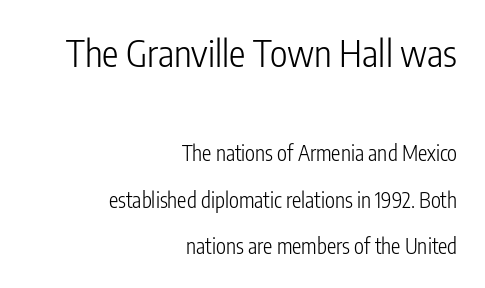
These glyphs show unthickened strokes, regular width or finer. Each letter's strokes conclude bluntly, with no projecting serifs. Rendered with straight, roman letterforms. Between one letter and the next there's only the usual sliver of space. Reading down the column, the eye jumps a long way to each next line.
